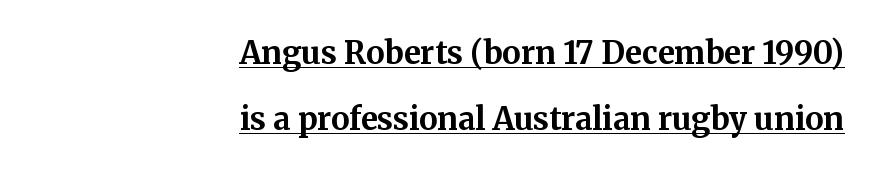
{"serif": "yes", "italic": "no", "bold": "yes", "weight": "bold", "width": "normal", "stroke_contrast": "medium", "x_height": "medium", "monospaced": "no", "underline": "yes", "align": "right", "line_spacing": "loose", "line_spacing_ratio": 2.13, "letter_spacing": "normal", "letter_spacing_em": 0.0, "glyph_px": 31}
